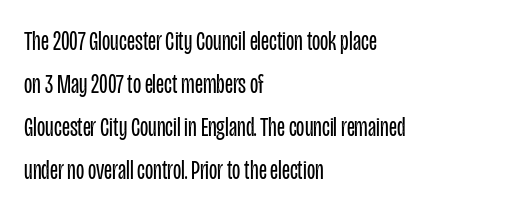
Q: Is the text bold? A: No.
Q: Is the text italic (slanted)? A: No, it is upright.
Q: Is the text underlined? A: No.
Q: How is the paragraph aligned? A: Left-aligned.
Q: Is the spacing between letters normal or unusually wide? A: Normal.
Q: Is the spacing between lines tight, normal or loose? A: Normal.
